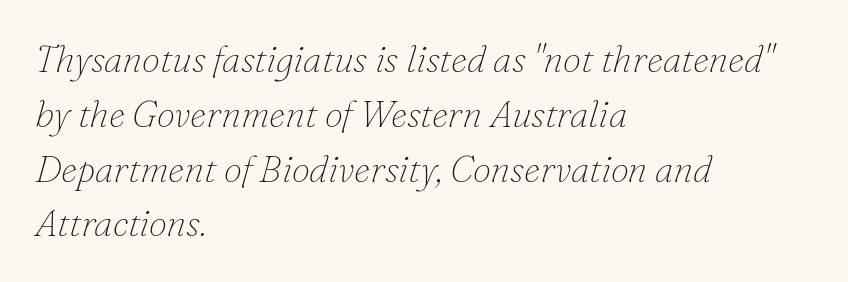
A typesetter would call this leading conventional body-copy spacing. The letterforms sit at book weight or below. You can tell from the footed stems that serif type was used. A typesetter would mark this as italic. Is this a fixed-width face? No — the glyphs have proportional, varying widths.
